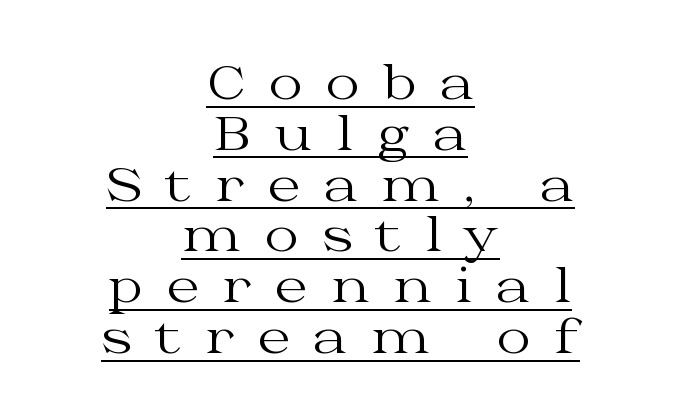
The paragraph has two soft edges and a firm central axis. If you measured baseline to baseline, you'd find a short distance. Here the designer chose a conventional face with non-uniform glyph widths. The specimen reads as upright at a glance.
